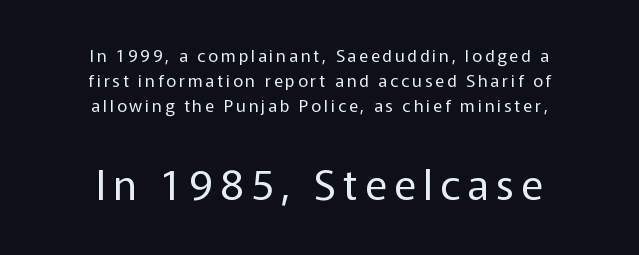
Every stem runs plumb, perpendicular to the baseline. What kind of face is this? One without serifs — a sans. Compare the two chunks: the lower has the greater cap height. A typesetter would call this leading conventional body-copy spacing.
